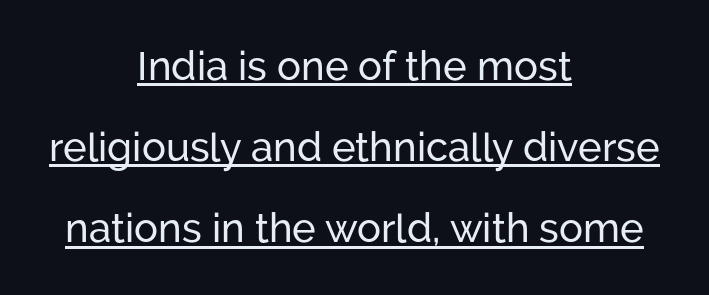
Q: Is the text italic (slanted)? A: No, it is upright.
Q: Is the typeface a serif or a sans-serif typeface? A: Sans-serif.
Q: Is the text underlined? A: Yes.
Q: How is the paragraph aligned? A: Centered.
Q: Is the spacing between letters normal or unusually wide? A: Normal.
Q: Is the spacing between lines tight, normal or loose? A: Loose.
Q: Width (condensed, normal, or wide)? A: Normal.
Q: Stroke contrast? A: Low.
Q: x-height? A: Medium.
Q: Monospaced? A: No.
